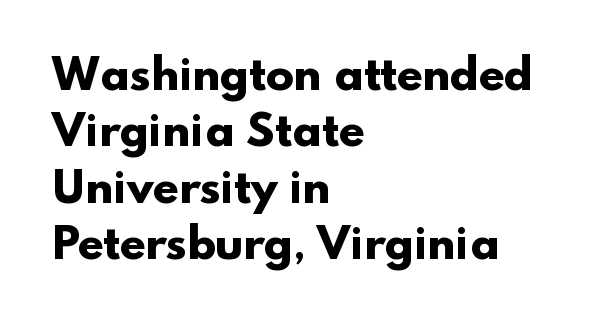
The letterforms sit shoulder to shoulder at normal distance. What's the leading like? Ordinary, nothing unusual. The words here are not underlined. This rendering employs a face without finishing strokes, i.e., a sans-serif. Notice how thick the strokes are: this is what a full bold looks like.
